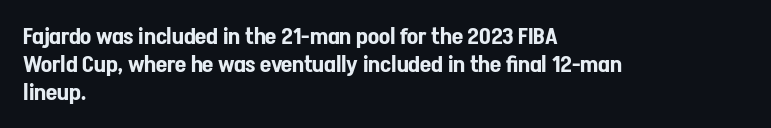
The image shows 23 px text type, upright; set left-aligned, line spacing 1.21x, normal letter spacing, not underlined.
